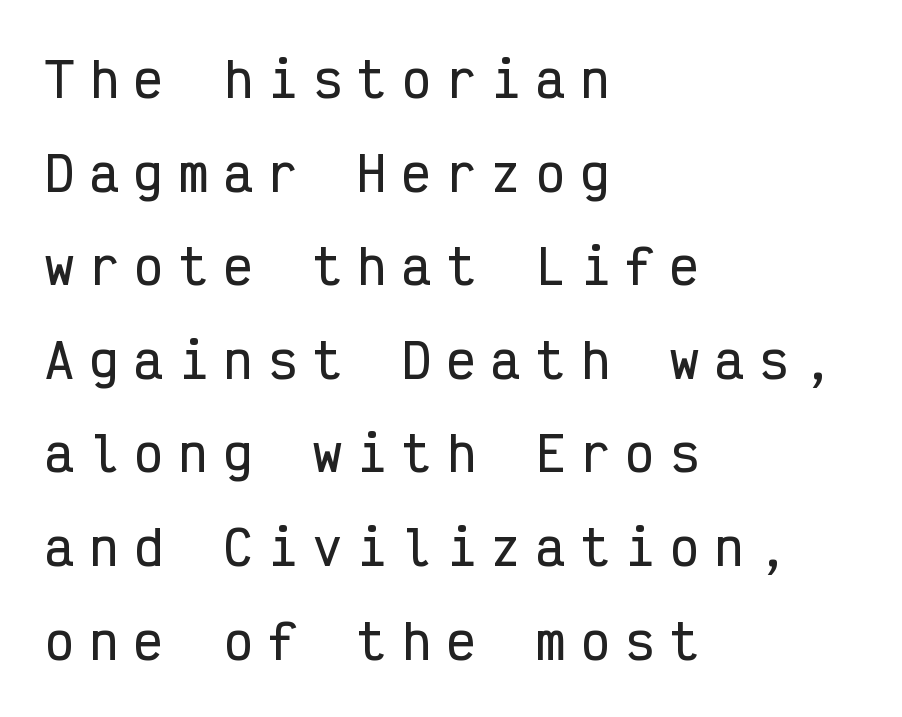
I'd call this a sans setting — the letters go barefoot. Inter-character spacing is expanded well beyond the font's built-in metrics. What's the leading like? Stretched, with rows far apart. The baseline area is clear. The setting favours the left margin, as ordinary paragraphs usually do. Is there any slant? The stems are plumb.
